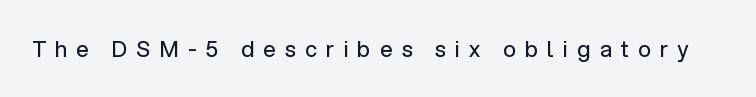
Q: Is the text bold? A: No.
Q: Is the text italic (slanted)? A: No, it is upright.
Q: Is the text underlined? A: No.
Q: Is the spacing between letters normal or unusually wide? A: Unusually wide.
